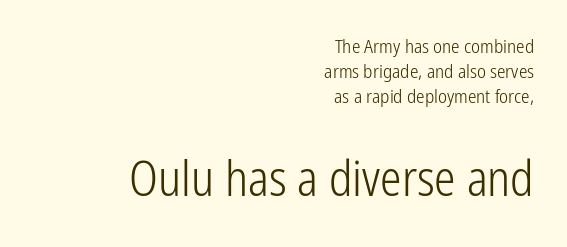
Q: Is the text bold? A: No.
Q: Is the text italic (slanted)? A: No, it is upright.
Q: Is the typeface a serif or a sans-serif typeface? A: Sans-serif.
Q: Is the text underlined? A: No.
Q: How is the paragraph aligned? A: Right-aligned.
Q: Is the spacing between letters normal or unusually wide? A: Normal.
Q: Is the spacing between lines tight, normal or loose? A: Normal.
Q: Which block of text is set in a larger size, the first (top) or the second (bottom)? A: The second (bottom) one.
Q: Width (condensed, normal, or wide)? A: Condensed.
Q: Stroke contrast? A: Low.
Q: x-height? A: Medium.
Q: Monospaced? A: No.
